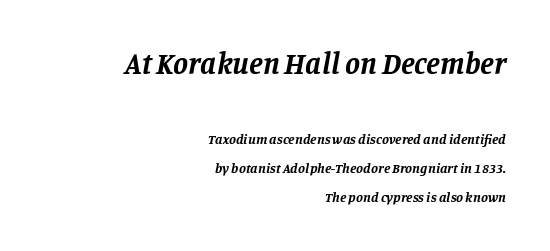
Q: Is the text bold? A: Yes.
Q: Is the text italic (slanted)? A: Yes, it leans right by about 11 degrees.
Q: Is the typeface a serif or a sans-serif typeface? A: Serif.
Q: Is the text underlined? A: No.
Q: How is the paragraph aligned? A: Right-aligned.
Q: Is the spacing between letters normal or unusually wide? A: Normal.
Q: Is the spacing between lines tight, normal or loose? A: Loose.
Q: Which block of text is set in a larger size, the first (top) or the second (bottom)? A: The first (top) one.
Q: Width (condensed, normal, or wide)? A: Normal.
Q: Stroke contrast? A: Low.
Q: x-height? A: Large.
Q: Monospaced? A: No.
